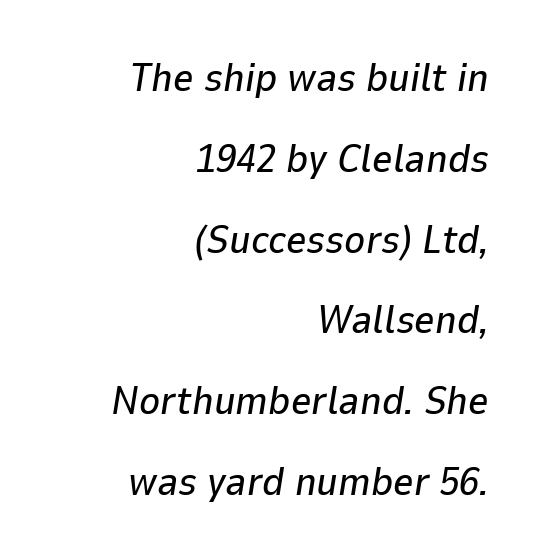
The image shows 40 px text type, italic (leaning right); set right-aligned, loose line spacing (2.02x), normal letter spacing, not underlined; low stroke contrast and a medium x-height.
